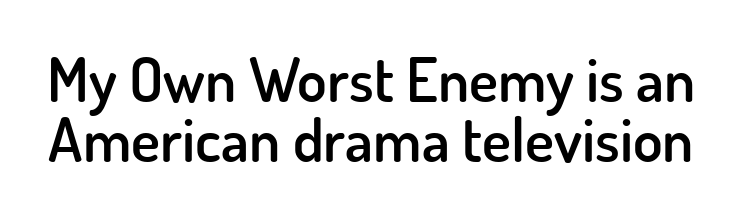
{"serif": "no", "italic": "no", "bold": "semi", "weight": "semibold", "width": "normal", "stroke_contrast": "low", "x_height": "small", "monospaced": "no", "underline": "no", "line_spacing": "tight", "line_spacing_ratio": 0.99, "letter_spacing": "normal", "letter_spacing_em": 0.0, "glyph_px": 61}
